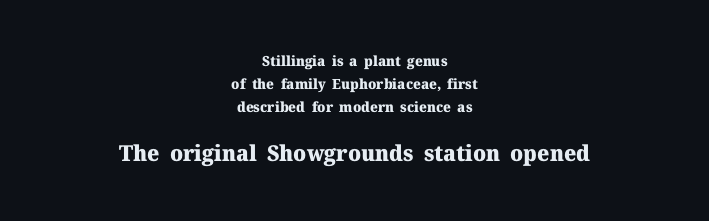
The passage shown is not underscored anywhere. In terms of leading, this rendering sits right in the middle. Nobody touched the tracking dial on this one. These lines were composed using upright roman letters.
